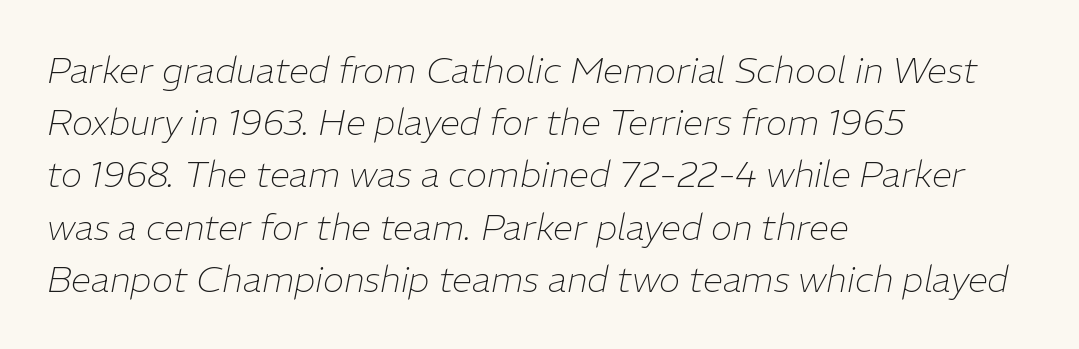
Leading: standard. The letters advance in unequal steps, a hallmark of proportional type. Compared with a typical body face, this is equally light or lighter still. If you drew a ruler down the left edge, every line would touch it. What stands out about the letter spacing? Nothing — it is the standard amount.
